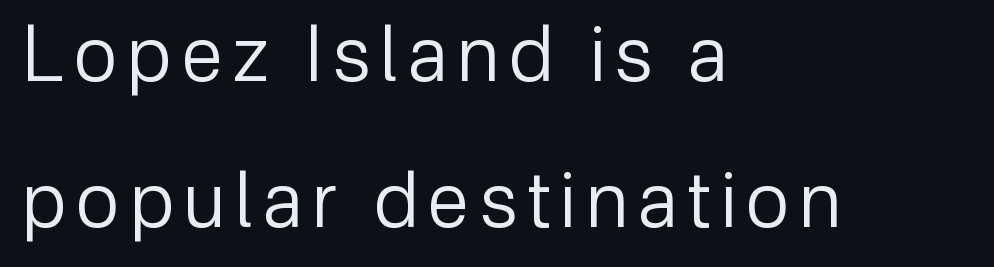
Q: Is the text bold? A: No.
Q: Is the text italic (slanted)? A: No, it is upright.
Q: Is the typeface a serif or a sans-serif typeface? A: Sans-serif.
Q: Is the text underlined? A: No.
Q: How is the paragraph aligned? A: Left-aligned.
Q: Is the spacing between lines tight, normal or loose? A: Loose.
Q: Width (condensed, normal, or wide)? A: Normal.
Q: Stroke contrast? A: Low.
Q: x-height? A: Medium.
Q: Monospaced? A: No.
